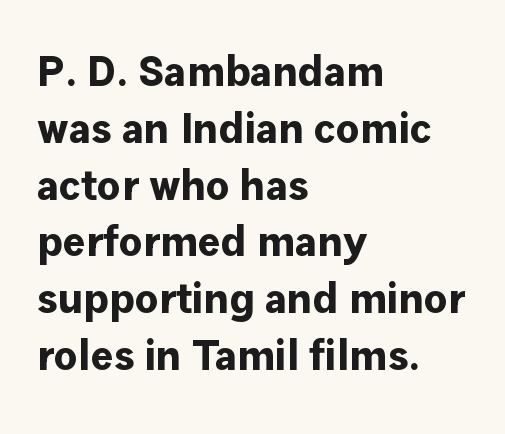
{"serif": "no", "italic": "no", "bold": "yes", "weight": "bold", "width": "normal", "stroke_contrast": "low", "x_height": "medium", "monospaced": "no", "underline": "no", "align": "left", "line_spacing": "normal", "line_spacing_ratio": 1.32, "letter_spacing": "normal", "letter_spacing_em": 0.0, "glyph_px": 43}
